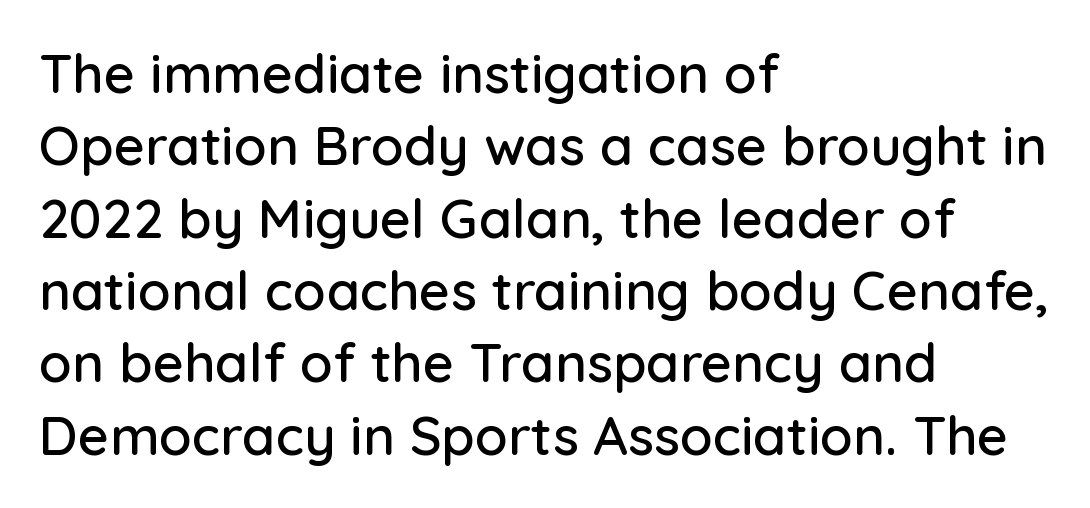
The image shows 54 px sans-serif type, upright; set left-aligned, normal line spacing (1.34x), normal letter spacing, not underlined; low stroke contrast and a medium x-height.
